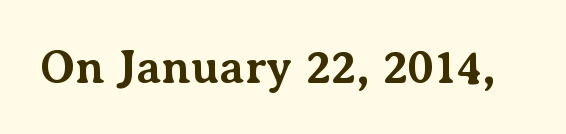
{"serif": "yes", "italic": "no", "bold": "yes", "weight": "bold", "width": "normal", "stroke_contrast": "medium", "x_height": "medium", "monospaced": "no", "underline": "no", "letter_spacing": "normal", "letter_spacing_em": 0.0, "glyph_px": 47}
